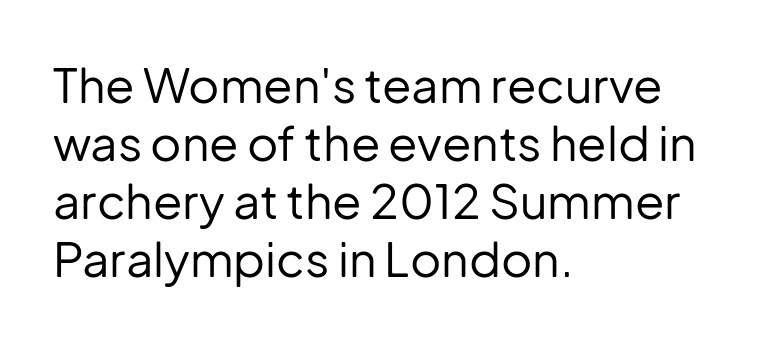
Q: Is the text bold? A: No.
Q: Is the text italic (slanted)? A: No, it is upright.
Q: Is the typeface a serif or a sans-serif typeface? A: Sans-serif.
Q: Is the text underlined? A: No.
Q: How is the paragraph aligned? A: Left-aligned.
Q: Is the spacing between letters normal or unusually wide? A: Normal.
Q: Width (condensed, normal, or wide)? A: Normal.
Q: Stroke contrast? A: Low.
Q: x-height? A: Medium.
Q: Monospaced? A: No.
